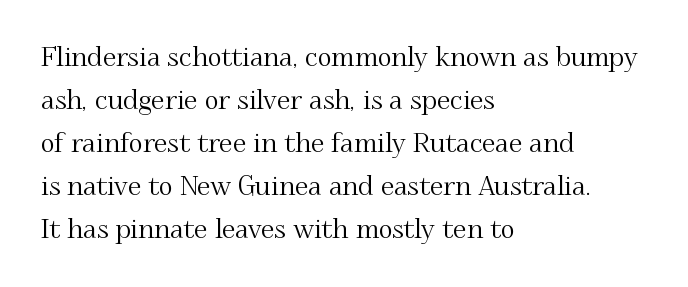
The image shows 27 px text type, upright; set left-aligned, normal line spacing (1.59x), normal letter spacing, not underlined.
